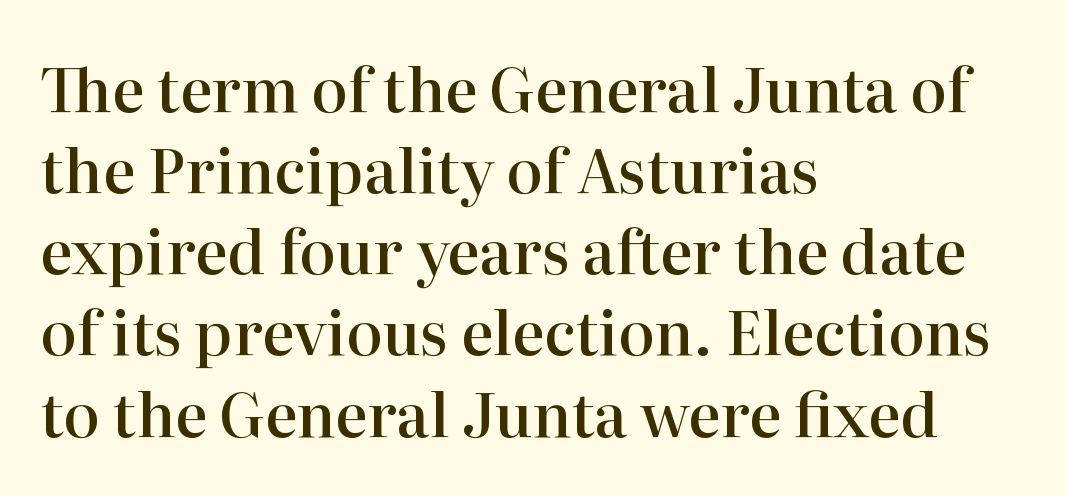
The image shows 61 px semibold serif type, upright; set left-aligned, normal line spacing (1.33x), normal letter spacing, not underlined; high stroke contrast and a medium x-height.
